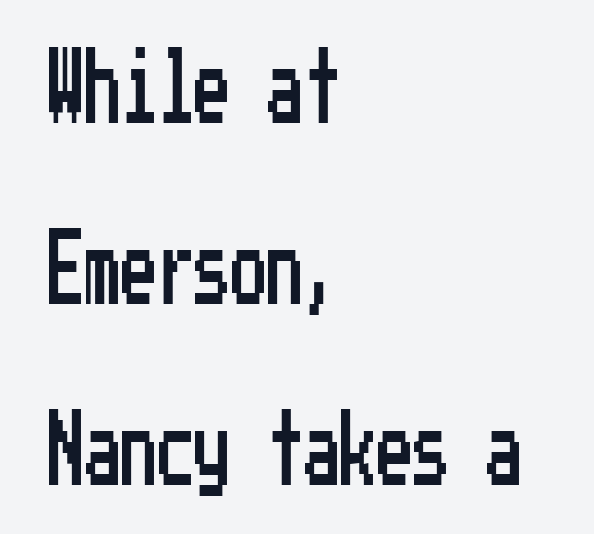
{"serif": "no", "italic": "no", "width": "condensed", "stroke_contrast": "low", "x_height": "medium", "underline": "no", "align": "left", "line_spacing": "loose", "line_spacing_ratio": 2.48, "letter_spacing": "normal", "letter_spacing_em": 0.0, "glyph_px": 73}
